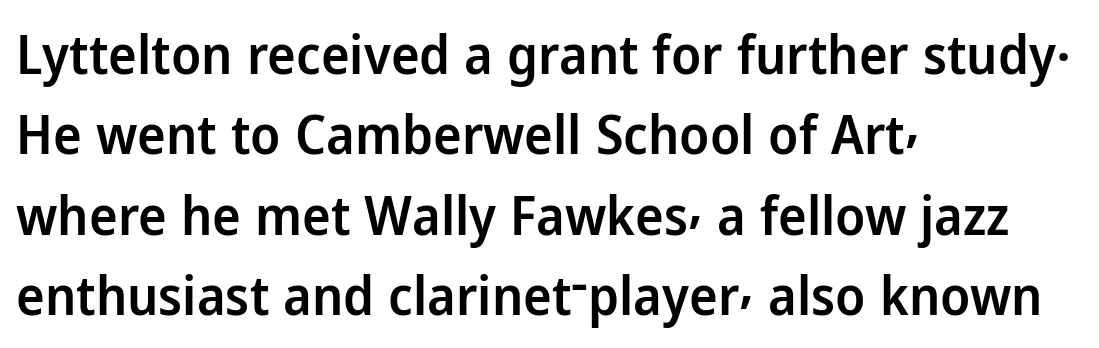
These lines are rendered in a variable-pitch font. Note: no serifs on the glyphs. Is there much room between lines? A standard amount, neither cramped nor airy. Reading down the block, your eye returns to a fixed left position each line. A bit beefed up — I'd call it semibold rather than bold.
